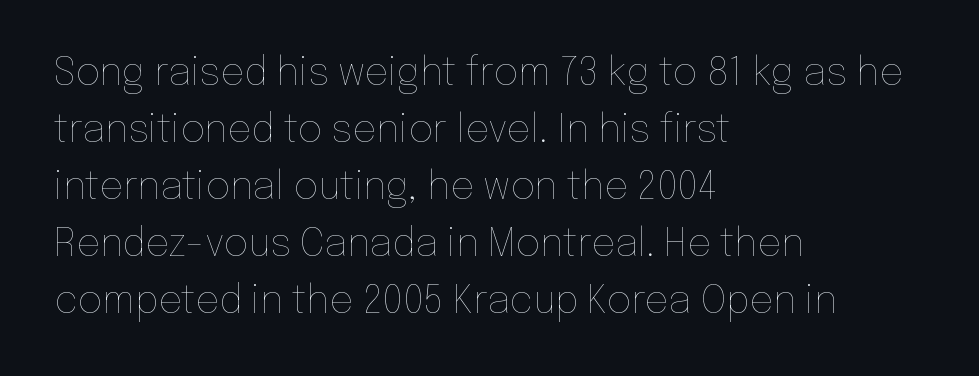
{"italic": "no", "bold": "no", "weight": "thin", "width": "normal", "stroke_contrast": "low", "x_height": "medium", "monospaced": "no", "underline": "no", "align": "left", "line_spacing": "normal", "line_spacing_ratio": 1.5, "letter_spacing": "normal", "letter_spacing_em": 0.0, "glyph_px": 38}
